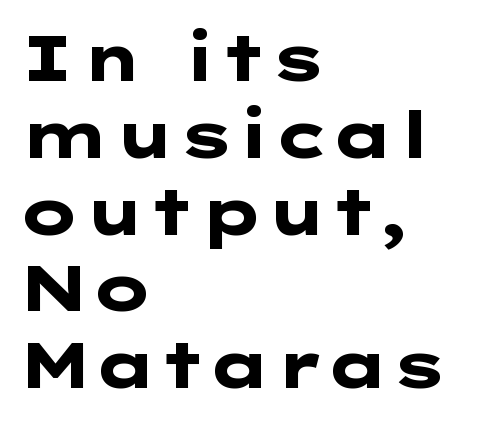
The passage is arranged the way most books set body copy — flush left. A bare baseline throughout the passage. Regarding serifs, this sample does without them. Thick stems and heavy bowls — unmistakably bold. Posture: straight, roman, zero tilt. Here the glyphs are tracked normally, forming tight word shapes.
